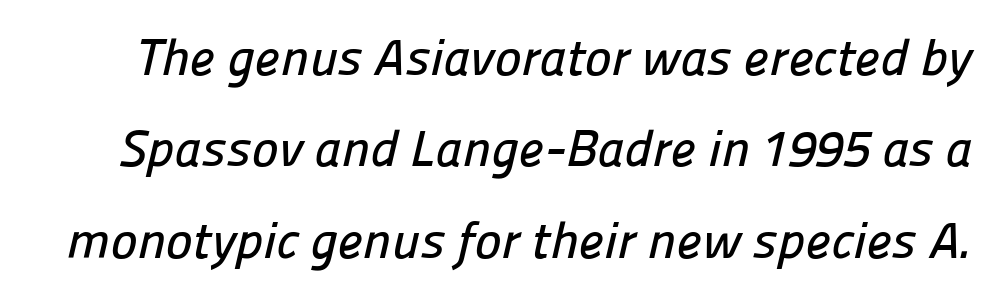
Q: Is the typeface a serif or a sans-serif typeface? A: Sans-serif.
Q: Is the text underlined? A: No.
Q: Is the spacing between letters normal or unusually wide? A: Normal.
Q: Width (condensed, normal, or wide)? A: Normal.
Q: Stroke contrast? A: Low.
Q: x-height? A: Medium.
Q: Monospaced? A: No.
